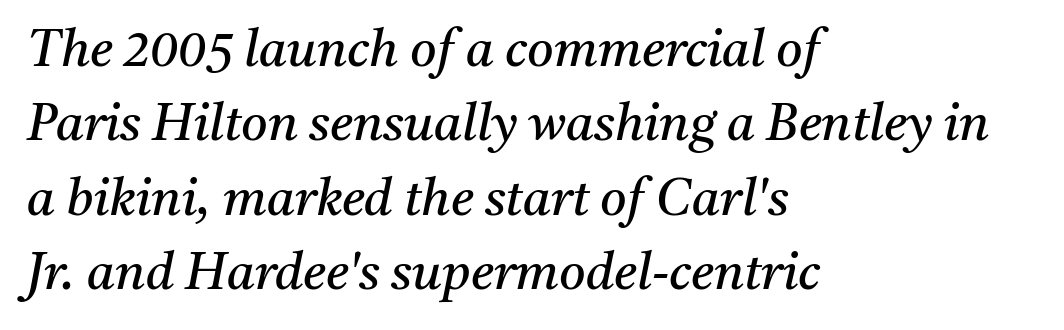
The image shows 51 px regular-weight serif type, italic (leaning right); set left-aligned, normal line spacing (1.46x), normal letter spacing, not underlined; medium stroke contrast and a medium x-height.
